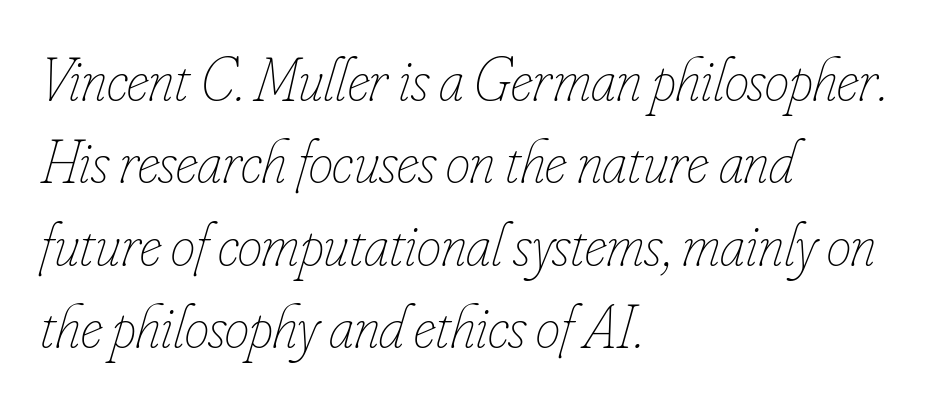
Q: Is the text bold? A: No.
Q: Is the text italic (slanted)? A: Yes, it leans right by about 16 degrees.
Q: Is the text underlined? A: No.
Q: How is the paragraph aligned? A: Left-aligned.
Q: Is the spacing between letters normal or unusually wide? A: Normal.
Q: Is the spacing between lines tight, normal or loose? A: Normal.
Q: Width (condensed, normal, or wide)? A: Condensed.
Q: Stroke contrast? A: Low.
Q: x-height? A: Small.
Q: Monospaced? A: No.
